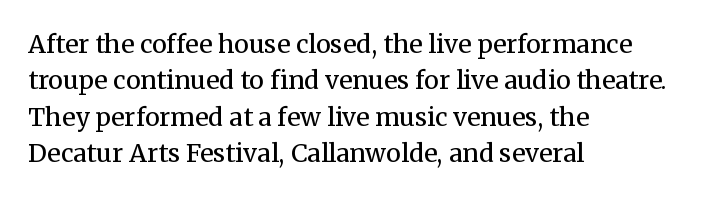
The image shows 25 px text type, upright; set left-aligned, normal line spacing (1.46x), normal letter spacing, not underlined.
